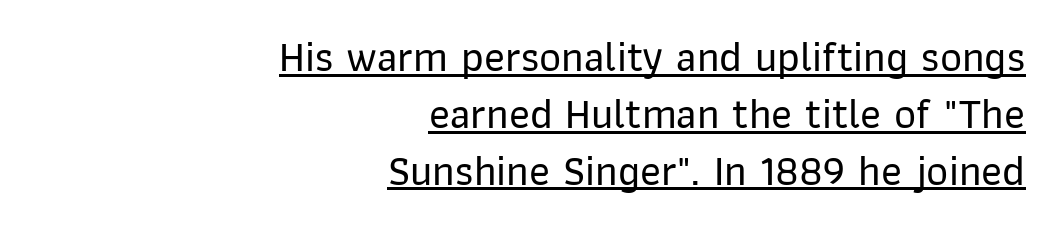
Each line of the rendering has a horizontal stroke beneath the glyphs. A typesetter would mark this as roman, not italic. Leftover space on each line is placed entirely before the opening word. This rendering employs a face without finishing strokes, i.e., a sans-serif.
